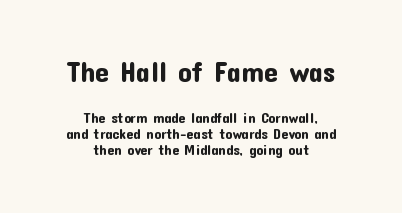
The image shows 28 px sans-serif type, upright; set centered, line spacing 1.16x, normal letter spacing, not underlined; the first (top) block is 2.0x larger; low stroke contrast and a medium x-height.
